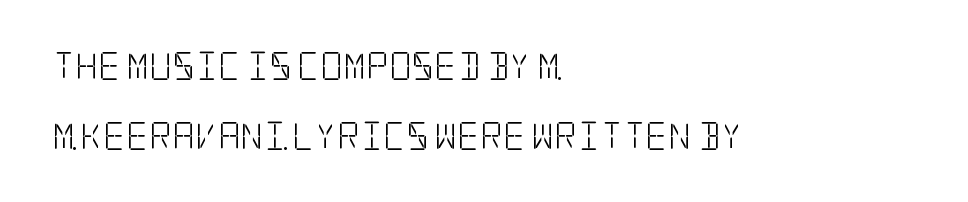
{"serif": "yes", "italic": "no", "bold": "no", "weight": "light", "width": "condensed", "stroke_contrast": "low", "x_height": "large", "underline": "no", "align": "left", "line_spacing": "loose", "line_spacing_ratio": 2.5, "letter_spacing": "normal", "letter_spacing_em": 0.0, "glyph_px": 28}
